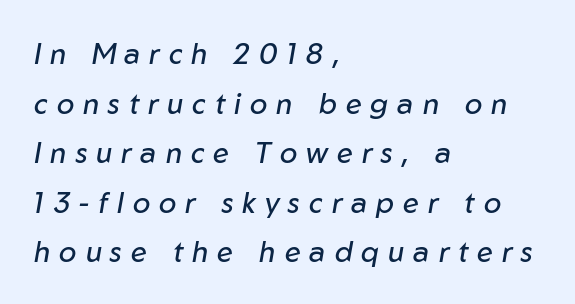
The image shows 29 px regular-weight type, italic (leaning right); set left-aligned, line spacing 1.71x, unusually wide letter spacing (+0.31 em), not underlined; low stroke contrast and a medium x-height.
